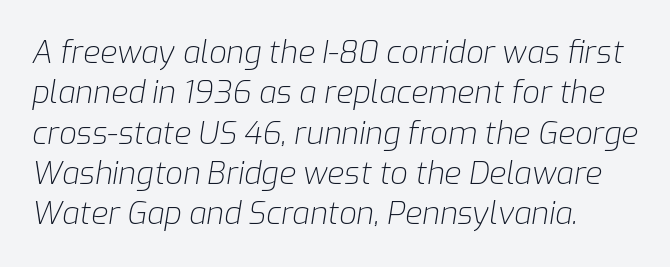
{"italic": "yes", "lean": "right", "slant_degrees": 9, "bold": "no", "weight": "light", "width": "normal", "stroke_contrast": "low", "x_height": "medium", "monospaced": "no", "underline": "no", "align": "left", "line_spacing": "normal", "line_spacing_ratio": 1.3, "letter_spacing": "normal", "letter_spacing_em": 0.0, "glyph_px": 31}
